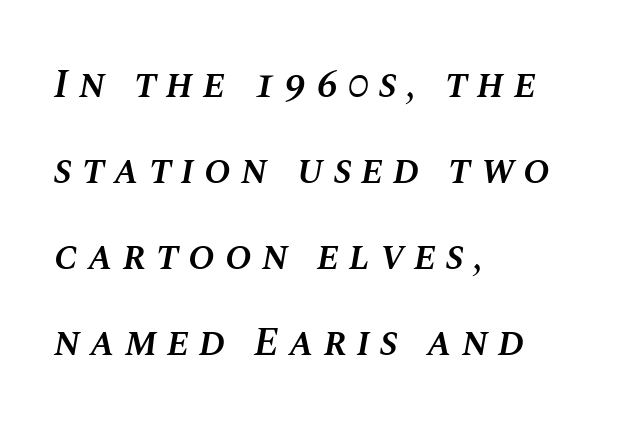
{"italic": "yes", "lean": "right", "slant_degrees": 10, "bold": "semi", "weight": "semibold", "width": "normal", "stroke_contrast": "medium", "x_height": "large", "monospaced": "no", "underline": "no", "align": "left", "line_spacing": "loose", "line_spacing_ratio": 2.15, "letter_spacing": "wide", "letter_spacing_em": 0.24, "glyph_px": 40}
